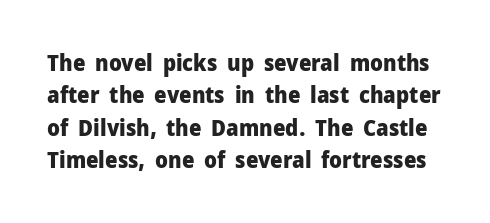
{"italic": "no", "bold": "yes", "underline": "no", "line_spacing": "normal", "line_spacing_ratio": 1.47, "letter_spacing": "normal", "letter_spacing_em": 0.0, "glyph_px": 22}
